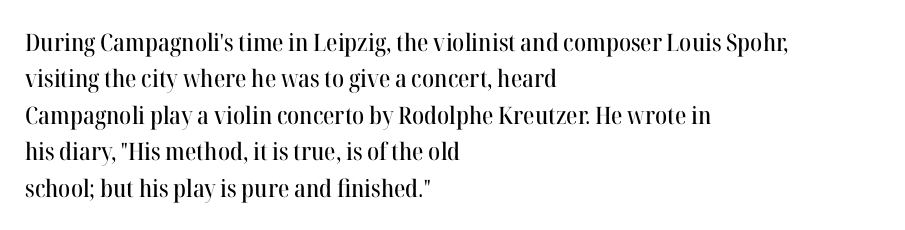
The image shows 24 px text type, upright; set left-aligned, normal line spacing (1.52x), normal letter spacing, not underlined.
